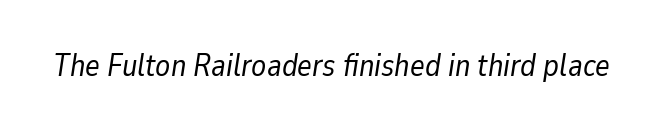
The image shows 31 px regular-weight type, italic (leaning right); set normal letter spacing, not underlined; low stroke contrast and a medium x-height.
